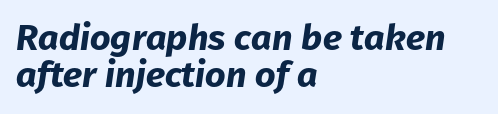
The image shows 36 px bold type, italic (leaning right); set left-aligned, tight line spacing (1.03x), normal letter spacing, not underlined; low stroke contrast and a medium x-height.
